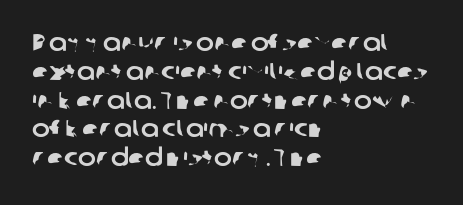
The ragged edge is on the right, which tells us the setting is flush left. Descenders are the only things crossing below the line. Tracking here is standard; glyphs follow each other at the usual distance.
